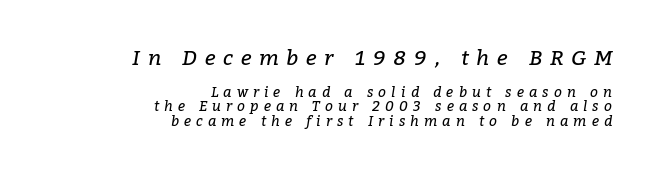
{"italic": "yes", "lean": "right", "slant_degrees": 9, "bold": "no", "underline": "no", "align": "right", "line_spacing": "tight", "line_spacing_ratio": 1.04, "letter_spacing": "wide", "letter_spacing_em": 0.36, "larger_block": "first", "size_ratio": 1.5, "glyph_px": 21}
